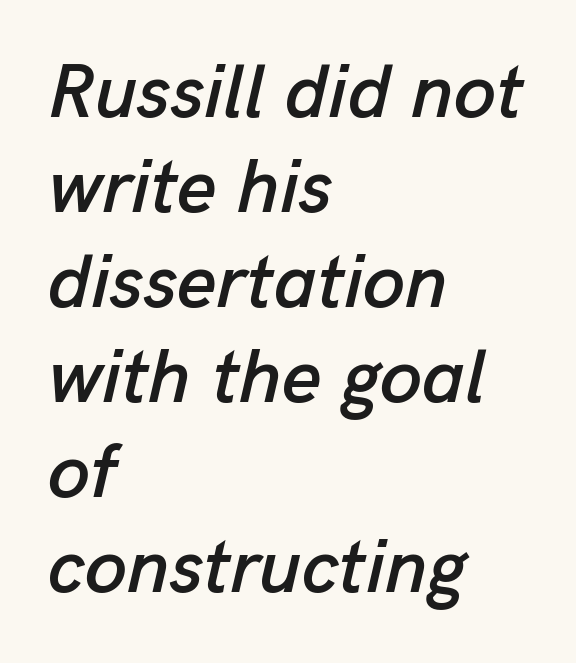
Q: Is the text italic (slanted)? A: Yes, it leans right by about 13 degrees.
Q: Is the text underlined? A: No.
Q: How is the paragraph aligned? A: Left-aligned.
Q: Is the spacing between letters normal or unusually wide? A: Normal.
Q: Is the spacing between lines tight, normal or loose? A: Normal.
Q: Width (condensed, normal, or wide)? A: Normal.
Q: Stroke contrast? A: Low.
Q: x-height? A: Medium.
Q: Monospaced? A: No.
